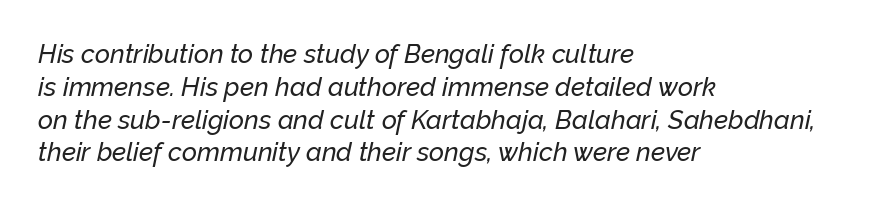
{"italic": "yes", "lean": "right", "slant_degrees": 12, "underline": "no", "align": "left", "line_spacing": "normal", "line_spacing_ratio": 1.26, "letter_spacing": "normal", "letter_spacing_em": 0.0, "glyph_px": 26}
